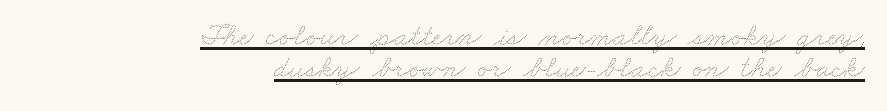
Standard letterfit; no display-style spreading of the glyphs. If you measured baseline to baseline, you'd find a short distance. This sample has the flowing, uneven cadence of proportional lettering. These lines stack with their right ends in a neat column. Somebody hit Ctrl+U on this one — the words are underlined. No extra ink here — the face is not bold.
